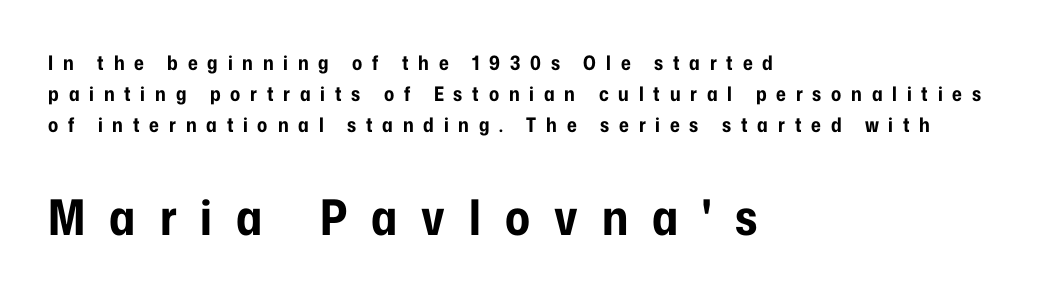
The image shows 49 px bold, condensed sans-serif type, upright; set left-aligned, normal line spacing (1.56x), unusually wide letter spacing (+0.49 em), not underlined; the second (bottom) block is 2.45x larger; low stroke contrast and a medium x-height.
